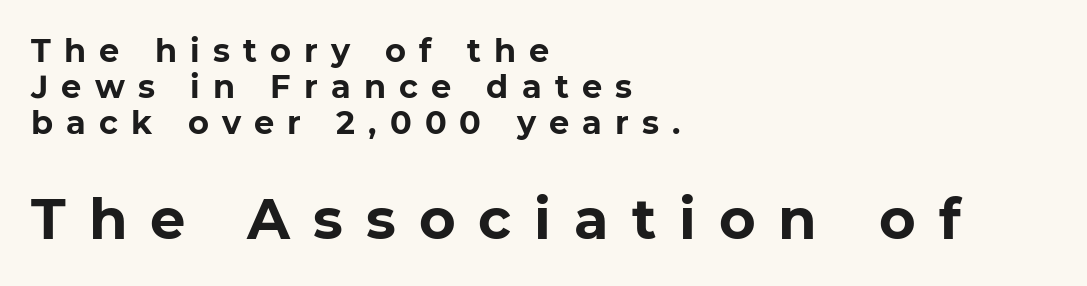
Q: Is the text bold? A: Yes.
Q: Is the typeface a serif or a sans-serif typeface? A: Sans-serif.
Q: Is the text underlined? A: No.
Q: How is the paragraph aligned? A: Left-aligned.
Q: Is the spacing between letters normal or unusually wide? A: Unusually wide.
Q: Is the spacing between lines tight, normal or loose? A: Tight.
Q: Which block of text is set in a larger size, the first (top) or the second (bottom)? A: The second (bottom) one.
Q: Width (condensed, normal, or wide)? A: Normal.
Q: Stroke contrast? A: Low.
Q: x-height? A: Medium.
Q: Monospaced? A: No.
